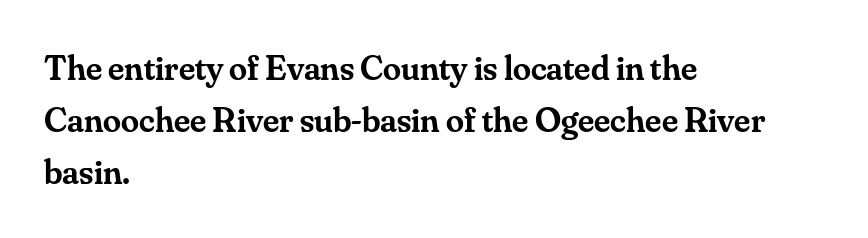
The image shows 36 px semibold serif type, upright; set left-aligned, normal line spacing (1.44x), normal letter spacing, not underlined; medium stroke contrast and a small x-height.
